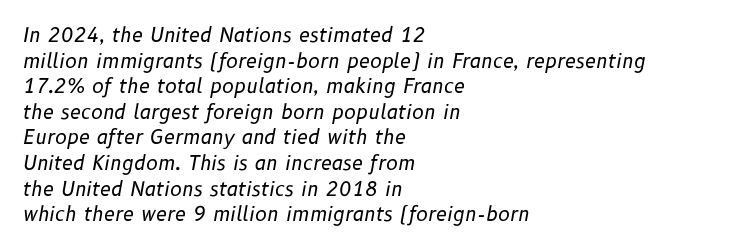
A typesetter would call this zero additional tracking. Leading matches the norm, producing a regular column. This sample is left-justified, so line endings fall wherever the words run out. Type without underlining. The font is comparable to plain body text, perhaps lighter.
